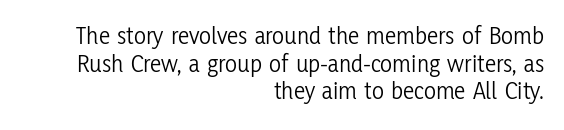
{"italic": "no", "bold": "no", "underline": "no", "align": "right", "line_spacing": "tight", "line_spacing_ratio": 1.11, "letter_spacing": "normal", "letter_spacing_em": 0.0, "glyph_px": 25}
